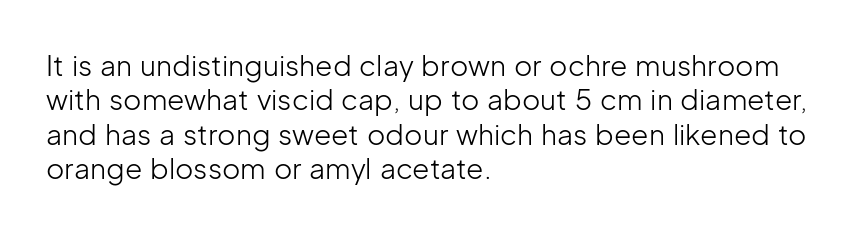
Tracking here is standard; glyphs follow each other at the usual distance. Spacing verdict: proportional, widths tailored to each character. Type style note: lacks serifs. Does the copy run flush right? No — it runs flush left.
